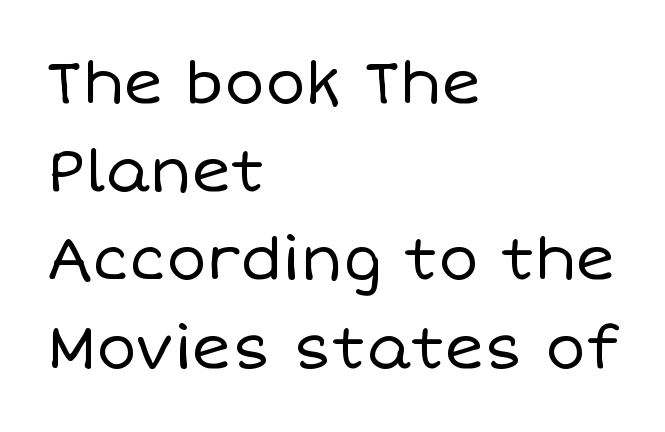
The image shows 60 px regular-weight type, upright; set left-aligned, normal line spacing (1.47x), normal letter spacing, not underlined; low stroke contrast and a large x-height.
